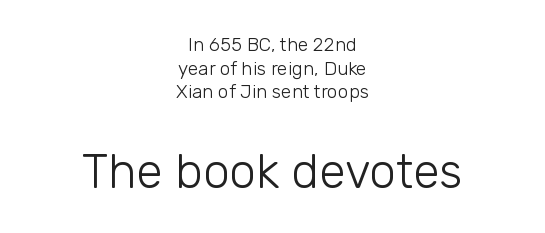
Q: Is the text bold? A: No.
Q: Is the text italic (slanted)? A: No, it is upright.
Q: Is the typeface a serif or a sans-serif typeface? A: Sans-serif.
Q: Is the text underlined? A: No.
Q: How is the paragraph aligned? A: Centered.
Q: Is the spacing between letters normal or unusually wide? A: Normal.
Q: Is the spacing between lines tight, normal or loose? A: Normal.
Q: Which block of text is set in a larger size, the first (top) or the second (bottom)? A: The second (bottom) one.
Q: Width (condensed, normal, or wide)? A: Normal.
Q: Stroke contrast? A: Low.
Q: x-height? A: Medium.
Q: Monospaced? A: No.
